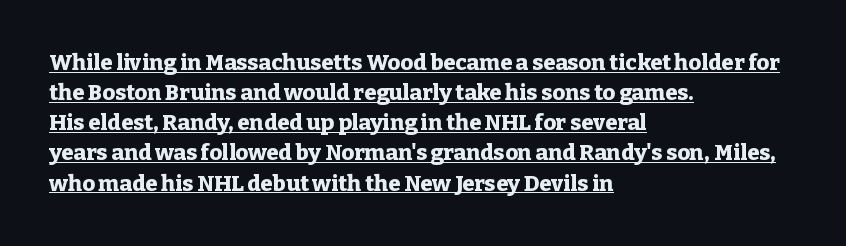
Q: Is the text bold? A: Yes.
Q: Is the text italic (slanted)? A: No, it is upright.
Q: Is the text underlined? A: Yes.
Q: How is the paragraph aligned? A: Left-aligned.
Q: Is the spacing between letters normal or unusually wide? A: Normal.
Q: Is the spacing between lines tight, normal or loose? A: Normal.
